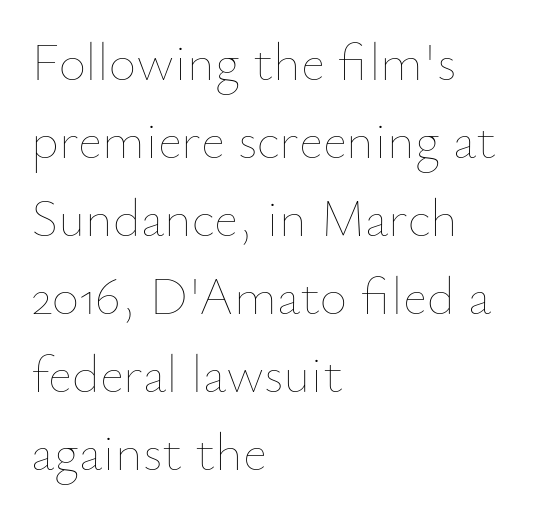
Each row of text sits above clean, open space. Tracking here is standard; glyphs follow each other at the usual distance. The line-height multiplier appears to be the usual default. Do the characters align in a grid? No, the font is proportional. Stroke thickness stays within the range of a standard reading face or lighter. Layout note: lines flush left.
